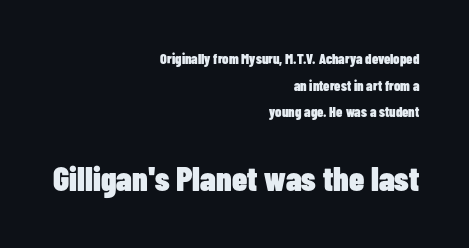
{"serif": "no", "italic": "no", "bold": "yes", "weight": "heavy", "width": "condensed", "stroke_contrast": "low", "x_height": "medium", "monospaced": "no", "underline": "no", "align": "right", "line_spacing": "loose", "line_spacing_ratio": 1.9, "letter_spacing": "normal", "letter_spacing_em": 0.0, "larger_block": "second", "size_ratio": 2.43, "glyph_px": 34}
